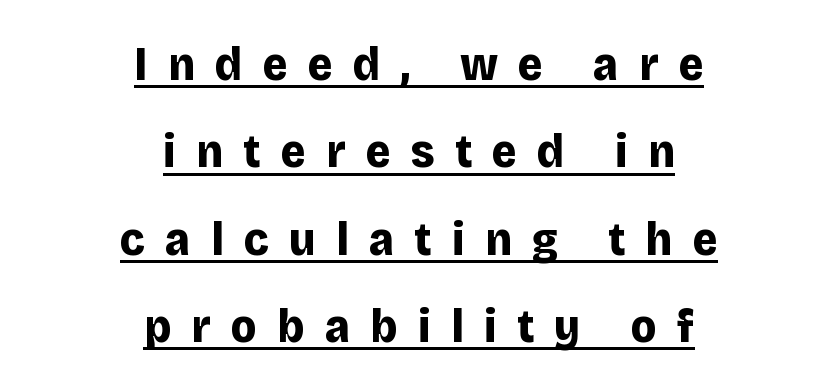
The image shows 48 px bold sans-serif type, upright; set centered, line spacing 1.82x, unusually wide letter spacing (+0.42 em), underlined; low stroke contrast and a large x-height.
